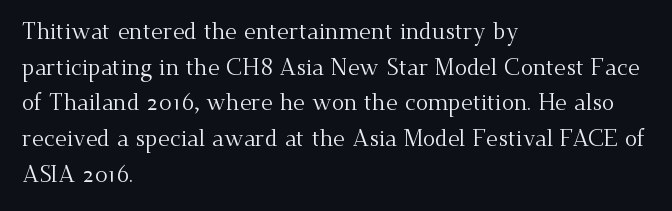
{"italic": "no", "bold": "no", "underline": "no", "align": "left", "line_spacing": "normal", "line_spacing_ratio": 1.55, "letter_spacing": "normal", "letter_spacing_em": 0.0, "glyph_px": 23}
